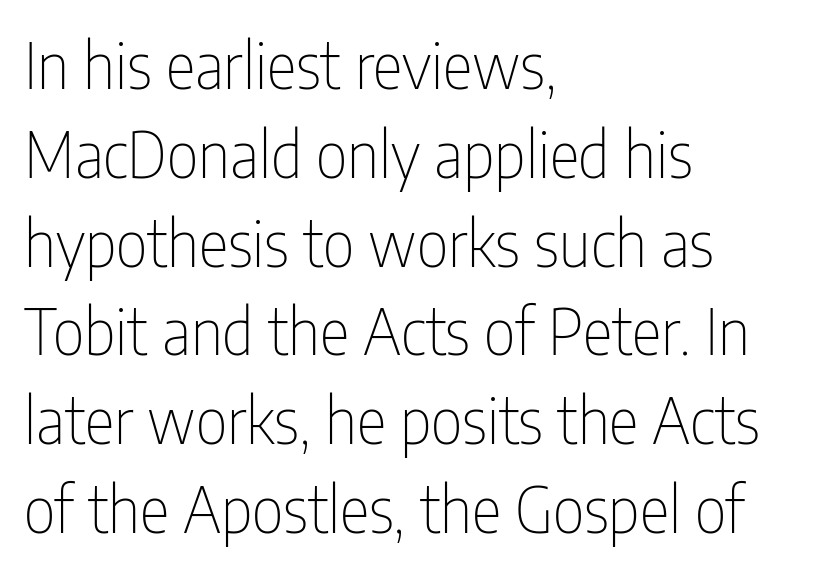
Each letter keeps its own natural width here, so spacing adapts to shape. A bare baseline throughout the passage. The weight would be labelled regular, book, light, or lighter still. This rendering leaves character spacing at its baseline value. Leading matches the norm, producing a regular column.
